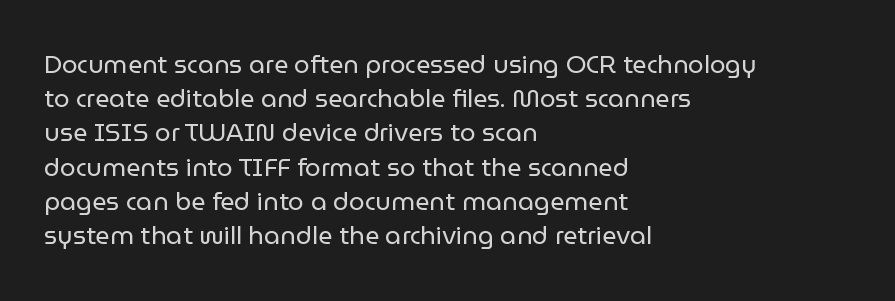
Q: Is the text bold? A: No.
Q: Is the text italic (slanted)? A: No, it is upright.
Q: Is the text underlined? A: No.
Q: How is the paragraph aligned? A: Left-aligned.
Q: Is the spacing between letters normal or unusually wide? A: Normal.
Q: Is the spacing between lines tight, normal or loose? A: Normal.
